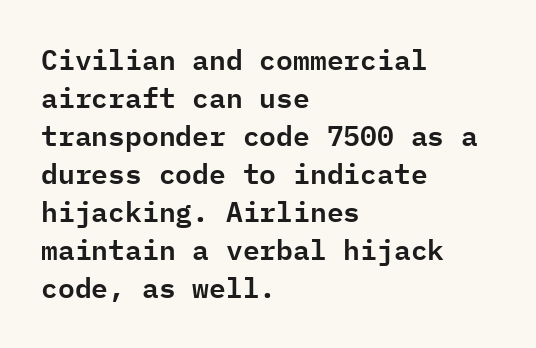
Q: Is the text italic (slanted)? A: No, it is upright.
Q: Is the typeface a serif or a sans-serif typeface? A: Sans-serif.
Q: Is the text underlined? A: No.
Q: How is the paragraph aligned? A: Left-aligned.
Q: Is the spacing between letters normal or unusually wide? A: Normal.
Q: Is the spacing between lines tight, normal or loose? A: Normal.
Q: Width (condensed, normal, or wide)? A: Normal.
Q: Stroke contrast? A: Low.
Q: x-height? A: Medium.
Q: Monospaced? A: Yes.
